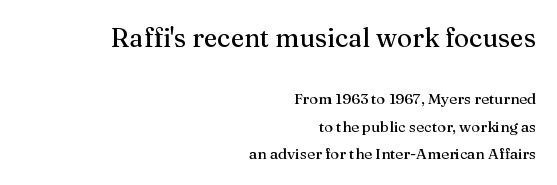
The image shows 26 px text type, upright; set right-aligned, line spacing 1.83x, normal letter spacing, not underlined; the first (top) block is 1.73x larger.
